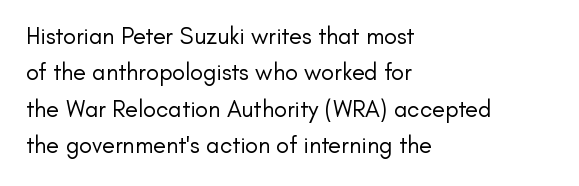
Q: Is the text bold? A: No.
Q: Is the text italic (slanted)? A: No, it is upright.
Q: Is the text underlined? A: No.
Q: How is the paragraph aligned? A: Left-aligned.
Q: Is the spacing between letters normal or unusually wide? A: Normal.
Q: Is the spacing between lines tight, normal or loose? A: Normal.
